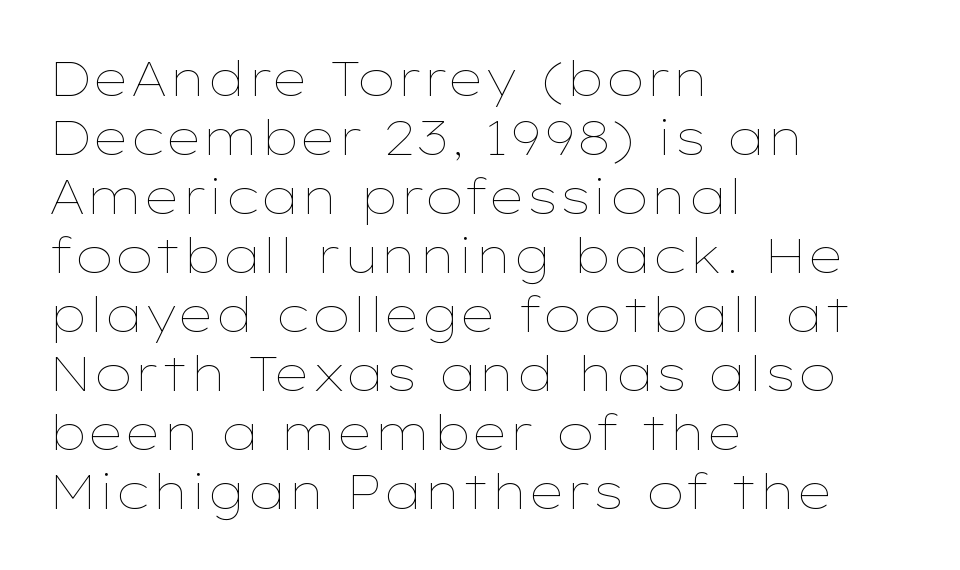
The rendering anchors every line to the left-hand side. Inter-character spacing is left at the font's built-in metrics. Tall strokes in this sample are plumb rather than angled. Ink coverage per letter is moderate at most.
